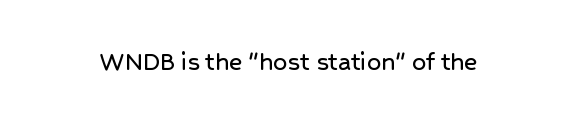
Tracking here is standard; glyphs follow each other at the usual distance. You can tell it's not italic because the verticals are truly vertical. Typographically, this falls in the sans-serif category. The letters advance in unequal steps, a hallmark of proportional type. No word sits above an underline.
